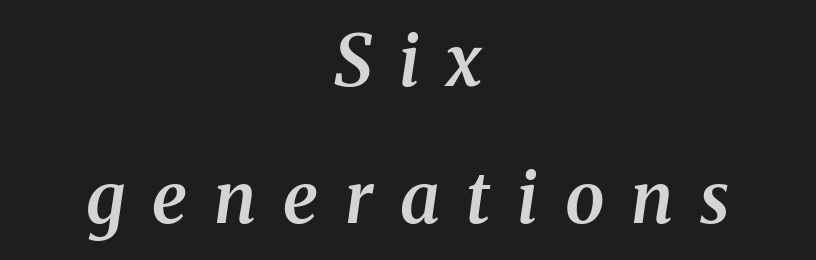
You could only call the tracking loose — the letters float apart. The characters display serif detailing at their extremities. Both edges are ragged and mirror each other, which tells us the setting is centered. You could not count columns in this text — the font is proportionally spaced. Regarding leading, the lines here are spaced well apart. A bare baseline throughout the passage.
